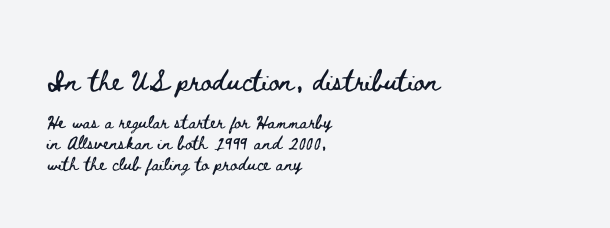
Q: Is the text italic (slanted)? A: Yes.
Q: Is the text underlined? A: No.
Q: How is the paragraph aligned? A: Left-aligned.
Q: Is the spacing between letters normal or unusually wide? A: Normal.
Q: Which block of text is set in a larger size, the first (top) or the second (bottom)? A: The first (top) one.
